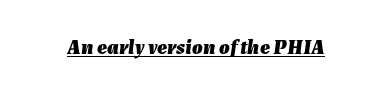
Q: Is the text bold? A: Yes.
Q: Is the text italic (slanted)? A: Yes, it leans right by about 7 degrees.
Q: Is the text underlined? A: Yes.
Q: Is the spacing between letters normal or unusually wide? A: Normal.
